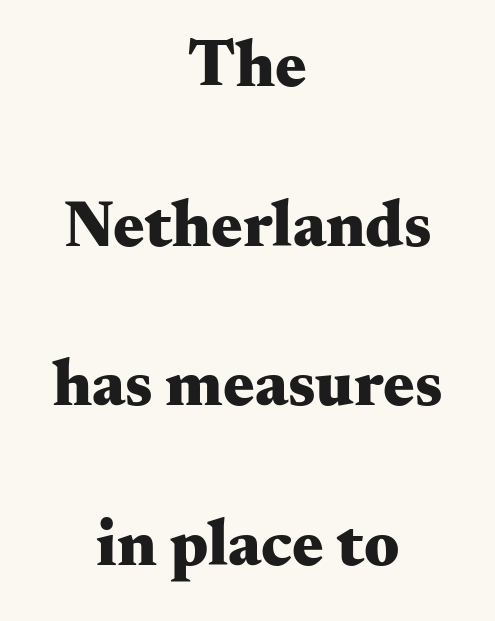
Bold? Absolutely — the strokes are thick and heavy. The passage shown is typed in a proportional face where columns would drift. What stands out about the letter spacing? Nothing — it is the standard amount. Serif or sans? Serif — the stroke terminals have little feet. Horizontally, the lines are justified to the midpoint only. A great deal of white space separates one row of letters from the next.
